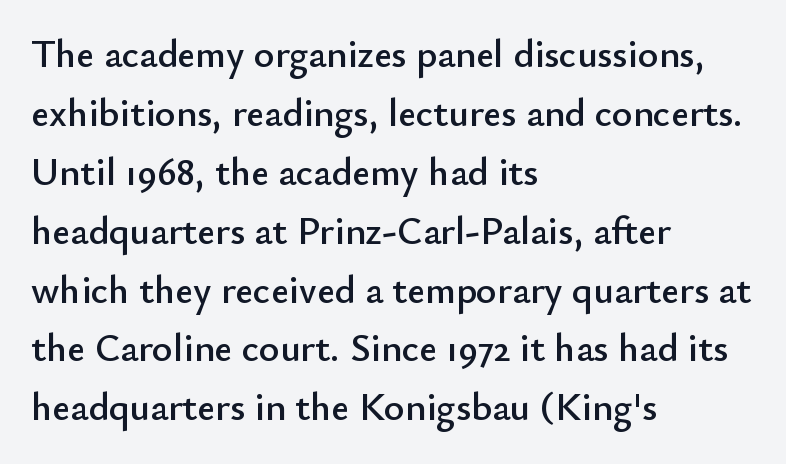
The image shows 39 px sans-serif type, upright; set left-aligned, normal line spacing (1.51x), normal letter spacing, not underlined; low stroke contrast and a small x-height.
